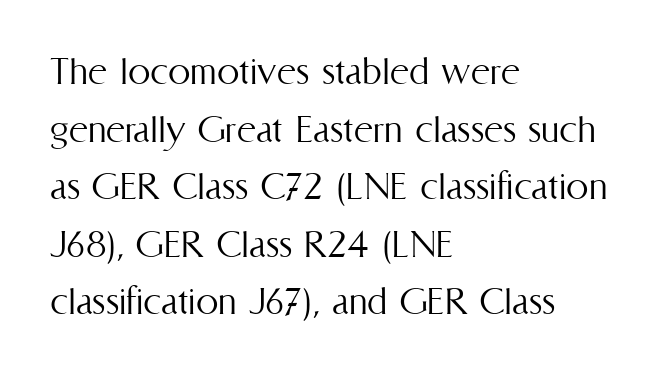
Vertical spacing — default. This rendering leaves character spacing at its baseline value. A clean baseline with only descenders dipping below it. Caption: face not bold, strokes unweighted. Every row of glyphs begins at an identical x-position on the left.
